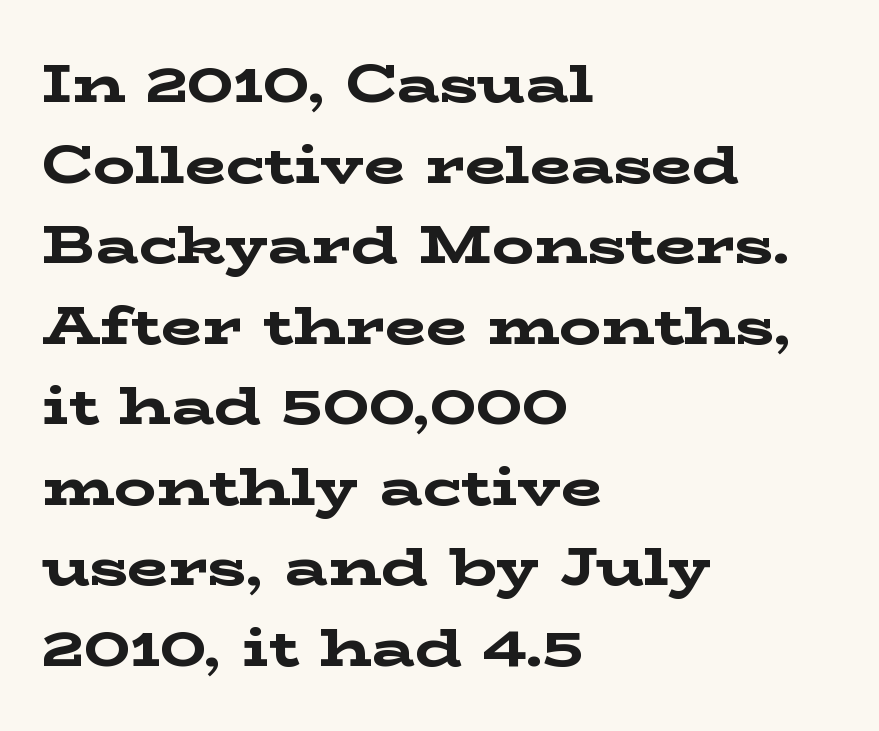
The image shows 53 px bold, wide serif type, upright; set left-aligned, normal line spacing (1.52x), normal letter spacing, not underlined; low stroke contrast and a medium x-height.
